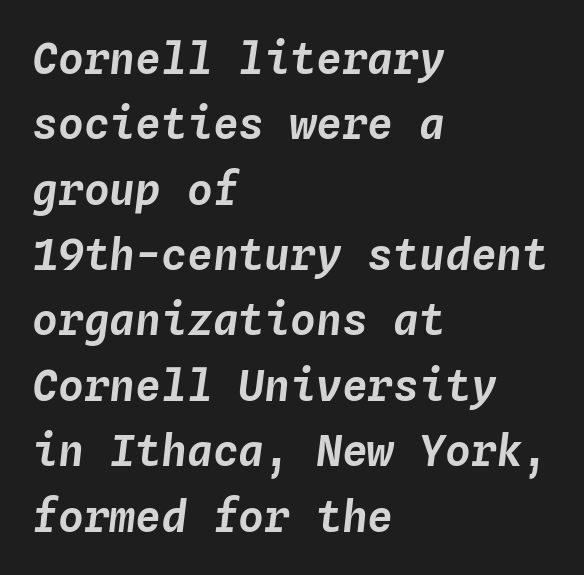
No extra tracking has been applied to these lines. Leading matches the norm, producing a regular column. The foot of each line stays bare and open. Slant detected: the letters are inclined. Layout note: lines flush left. You could count columns in this text — the font is strictly monospaced.
